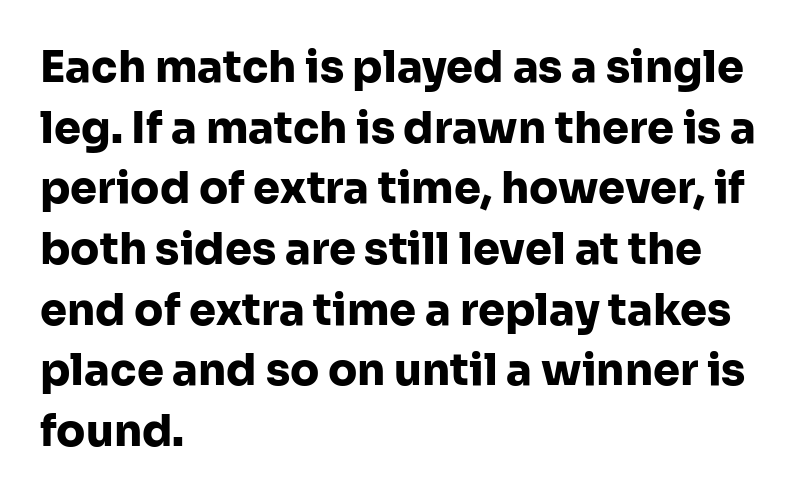
{"serif": "no", "italic": "no", "bold": "yes", "weight": "heavy", "width": "normal", "stroke_contrast": "low", "x_height": "medium", "monospaced": "no", "underline": "no", "align": "left", "line_spacing": "normal", "line_spacing_ratio": 1.41, "letter_spacing": "normal", "letter_spacing_em": 0.0, "glyph_px": 43}
